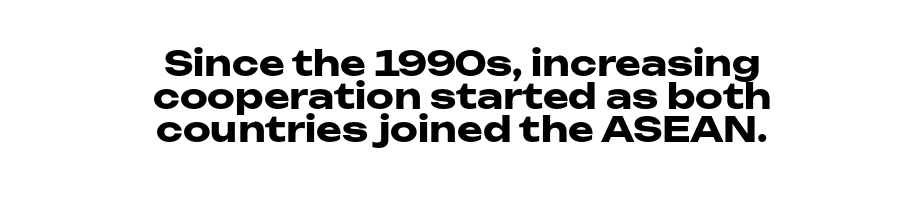
The gap between lines stays unmarked. The rag falls on both sides of this text block equally. Pretty heavy lettering here — definitely bold. The line texture is even and compact thanks to regular tracking.
